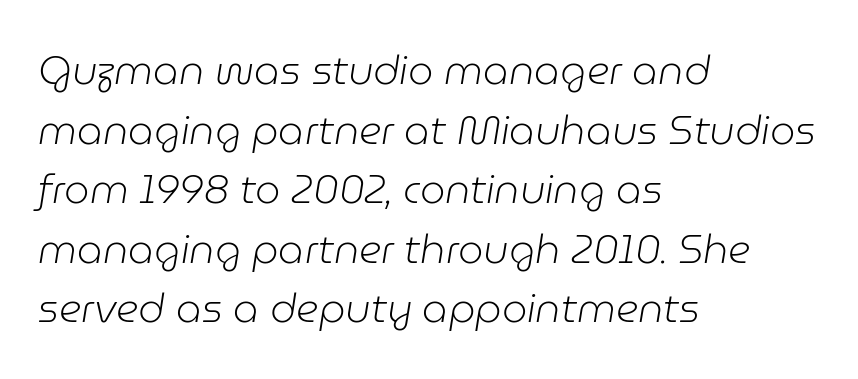
The image shows 40 px light type, italic (leaning right); set left-aligned, normal line spacing (1.49x), normal letter spacing, not underlined; low stroke contrast and a medium x-height.
